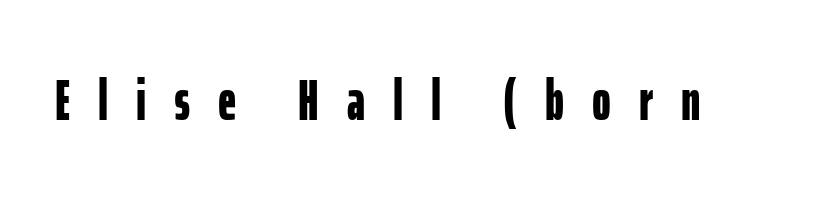
{"serif": "no", "italic": "no", "bold": "yes", "weight": "bold", "width": "condensed", "stroke_contrast": "low", "x_height": "medium", "monospaced": "no", "underline": "no", "letter_spacing": "wide", "letter_spacing_em": 0.49, "glyph_px": 57}
